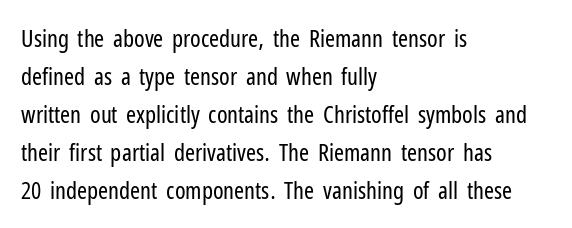
Caption: standard tracking, unaltered. How would I describe the line gaps? Plain and ordinary. Notice how the stems are strictly vertical — no italics here. The typeface has the unassuming heft of standard copy or less. The lines are quadded left.
